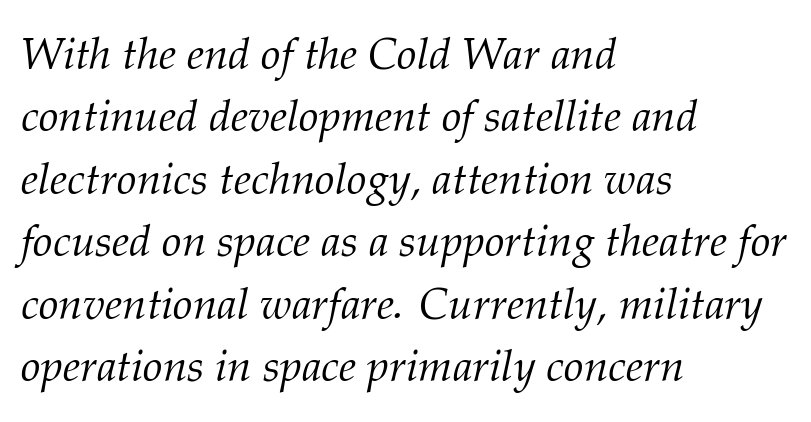
{"serif": "yes", "italic": "yes", "lean": "right", "slant_degrees": 12, "bold": "no", "weight": "light", "width": "normal", "stroke_contrast": "medium", "x_height": "medium", "monospaced": "no", "underline": "no", "align": "left", "line_spacing": "normal", "line_spacing_ratio": 1.42, "letter_spacing": "normal", "letter_spacing_em": 0.0, "glyph_px": 44}
